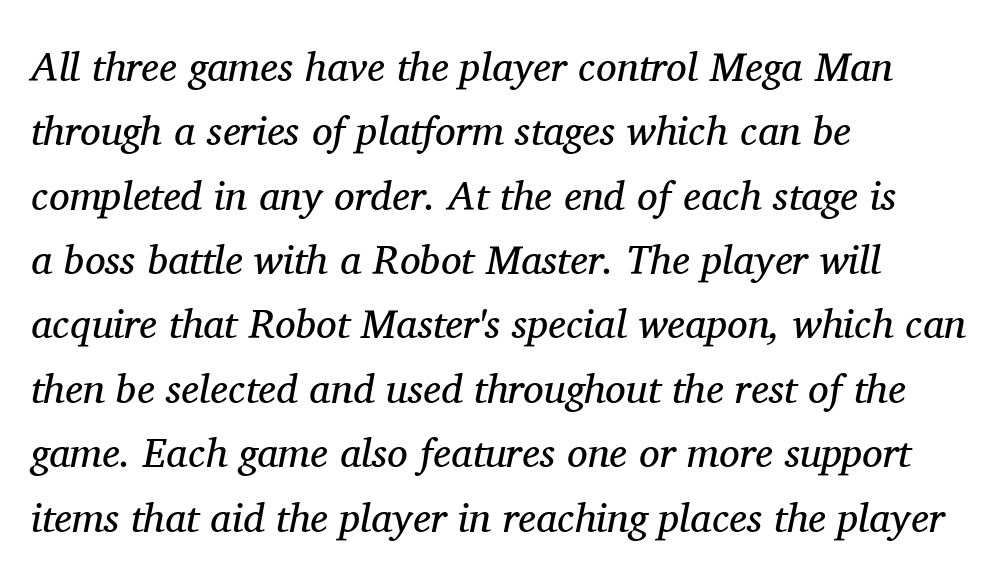
The image shows 41 px regular-weight serif type, italic (leaning right); set left-aligned, normal line spacing (1.57x), normal letter spacing, not underlined; medium stroke contrast and a medium x-height.
